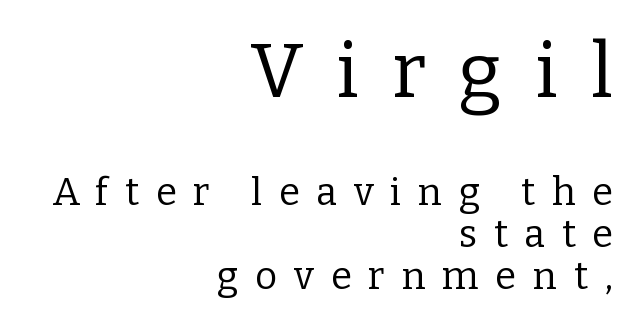
Q: Is the text bold? A: No.
Q: Is the text italic (slanted)? A: No, it is upright.
Q: Is the typeface a serif or a sans-serif typeface? A: Serif.
Q: Is the text underlined? A: No.
Q: How is the paragraph aligned? A: Right-aligned.
Q: Is the spacing between letters normal or unusually wide? A: Unusually wide.
Q: Is the spacing between lines tight, normal or loose? A: Tight.
Q: Which block of text is set in a larger size, the first (top) or the second (bottom)? A: The first (top) one.
Q: Width (condensed, normal, or wide)? A: Normal.
Q: Stroke contrast? A: Low.
Q: x-height? A: Medium.
Q: Monospaced? A: No.
